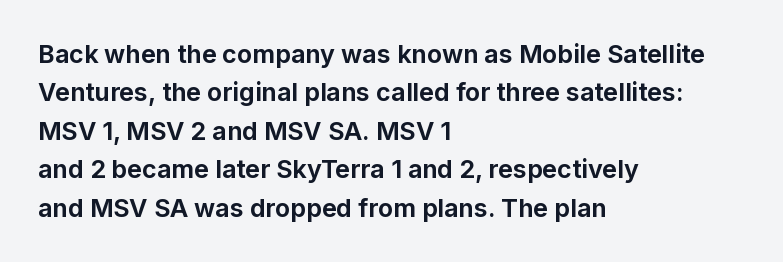
Here the glyphs are tracked normally, forming tight word shapes. Does the weight exceed regular? Yes, all the way to bold. The text block is weighted toward the left margin, trailing off unevenly rightward. Style check: upright. Notice how descenders clear the ascenders below comfortably — that's standard leading. Glance below the letters and you will spot only blank space.
